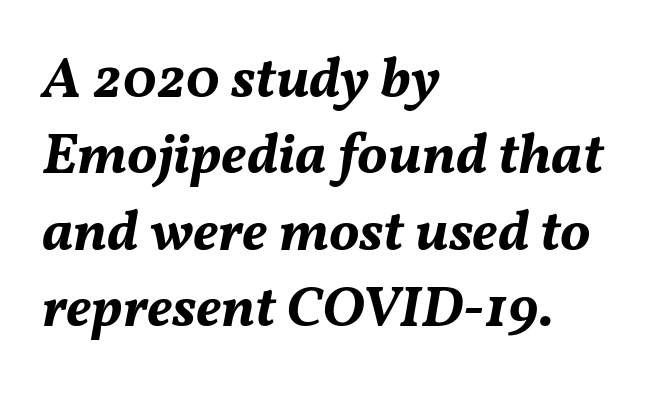
The image shows 57 px bold type, italic (leaning right); set left-aligned, normal line spacing (1.34x), normal letter spacing, not underlined; medium stroke contrast and a medium x-height.
